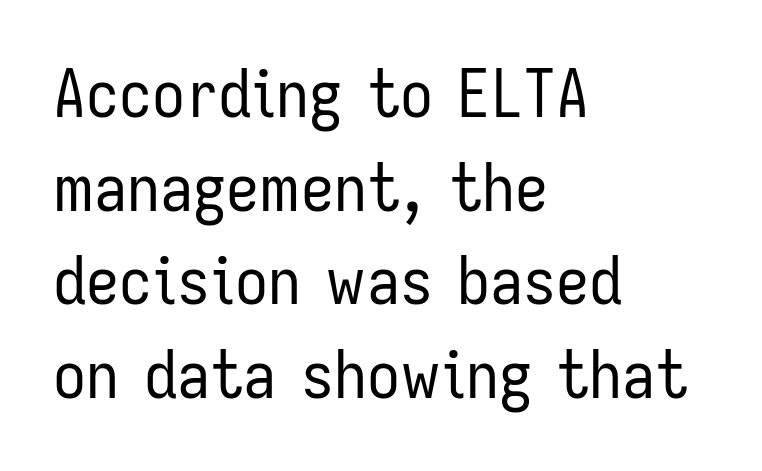
The image shows 66 px regular-weight, condensed sans-serif type, upright; set left-aligned, normal line spacing (1.42x), normal letter spacing, not underlined; low stroke contrast and a medium x-height.
